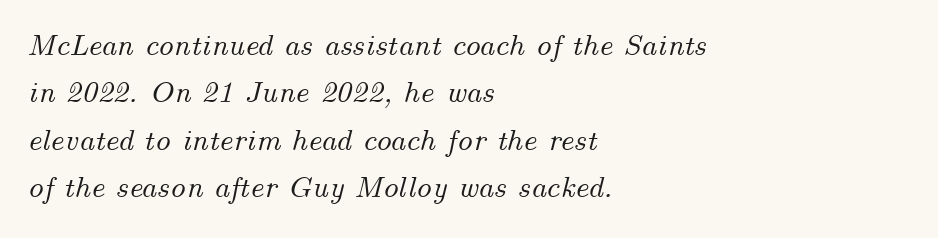
Is this a fixed-width face? No — the glyphs have proportional, varying widths. Notice how descenders clear the ascenders below comfortably — that's standard leading. The passage shown is not underscored anywhere. The ragged edge is on the right, which tells us the setting is flush left. Inter-character spacing is left at the font's built-in metrics.
